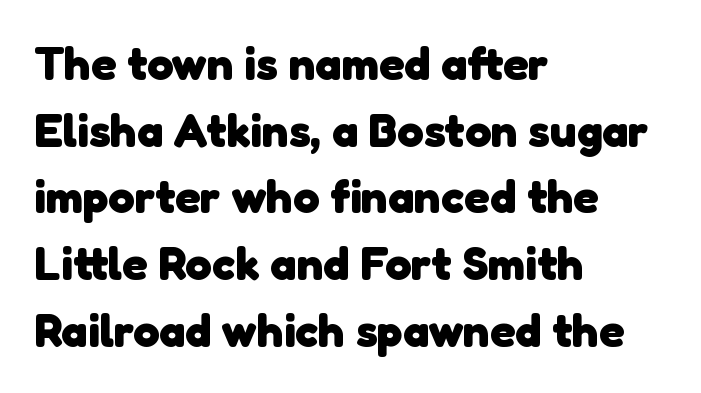
Stroke terminals: plain, sans-serif. Each letter keeps its own natural width here, so spacing adapts to shape. This sample is left-justified, so line endings fall wherever the words run out. Bold? Absolutely — the strokes are thick and heavy.
